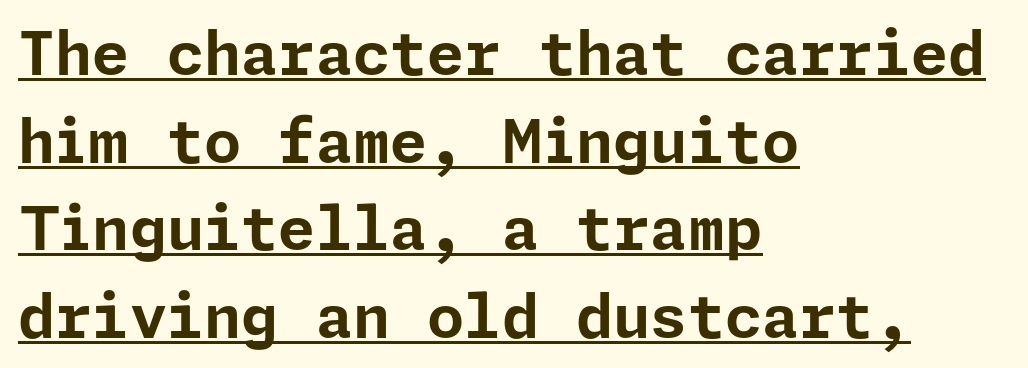
Q: Is the text bold? A: Yes.
Q: Is the text italic (slanted)? A: No, it is upright.
Q: Is the typeface a serif or a sans-serif typeface? A: Sans-serif.
Q: Is the text underlined? A: Yes.
Q: How is the paragraph aligned? A: Left-aligned.
Q: Is the spacing between letters normal or unusually wide? A: Normal.
Q: Is the spacing between lines tight, normal or loose? A: Normal.
Q: Width (condensed, normal, or wide)? A: Normal.
Q: Stroke contrast? A: Low.
Q: x-height? A: Medium.
